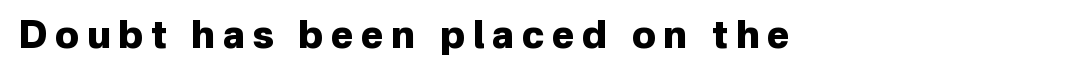
The image shows 38 px heavy sans-serif type, upright; set left-aligned, unusually wide letter spacing (+0.2 em), not underlined; low stroke contrast and a medium x-height.
